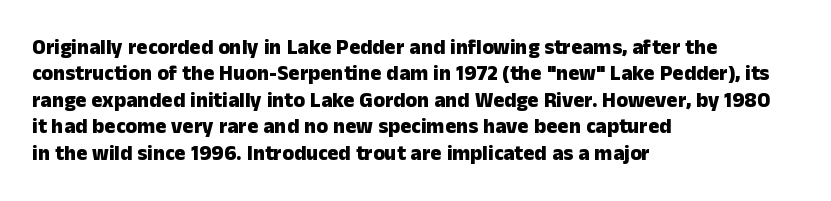
What weight is shown? A full bold with thick strokes. The lettering holds an erect, upright posture throughout. Plain, unruled lines of type. The rendering keeps characters at their native spacing. Leading: standard.
